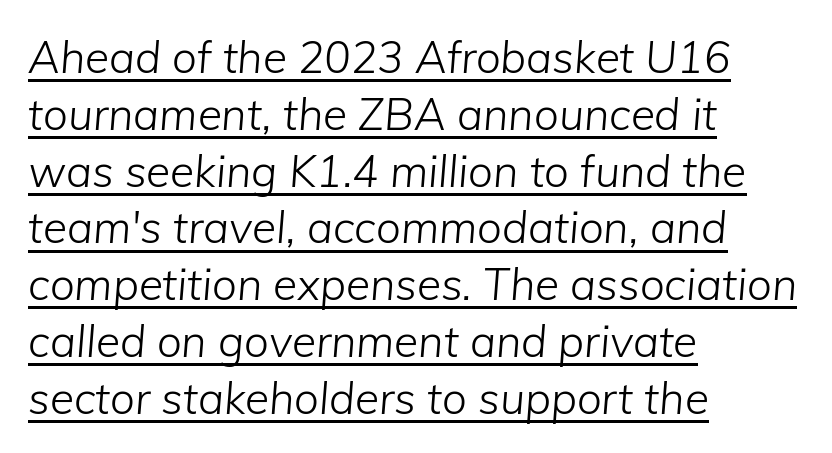
The image shows 44 px light type, italic (leaning right); set left-aligned, normal line spacing (1.29x), normal letter spacing, underlined; low stroke contrast and a medium x-height.
